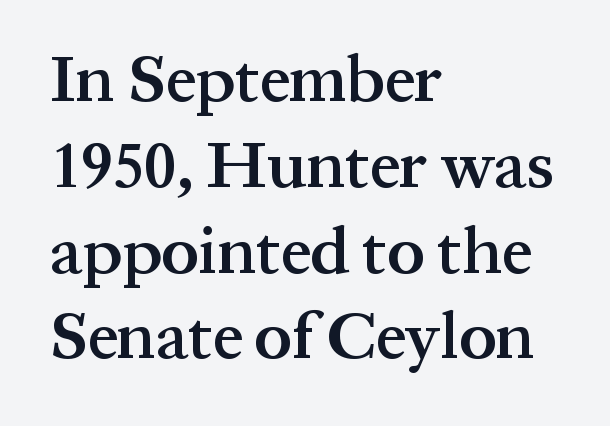
The image shows 67 px semibold serif type, upright; set left-aligned, normal line spacing (1.28x), normal letter spacing, not underlined; medium stroke contrast and a medium x-height.
